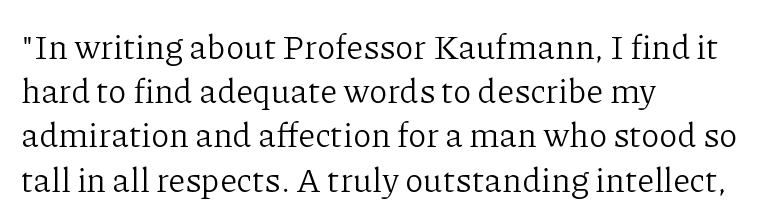
Q: Is the text bold? A: No.
Q: Is the text italic (slanted)? A: No, it is upright.
Q: Is the typeface a serif or a sans-serif typeface? A: Serif.
Q: Is the text underlined? A: No.
Q: How is the paragraph aligned? A: Left-aligned.
Q: Is the spacing between letters normal or unusually wide? A: Normal.
Q: Is the spacing between lines tight, normal or loose? A: Normal.
Q: Width (condensed, normal, or wide)? A: Normal.
Q: Stroke contrast? A: Low.
Q: x-height? A: Medium.
Q: Monospaced? A: No.
